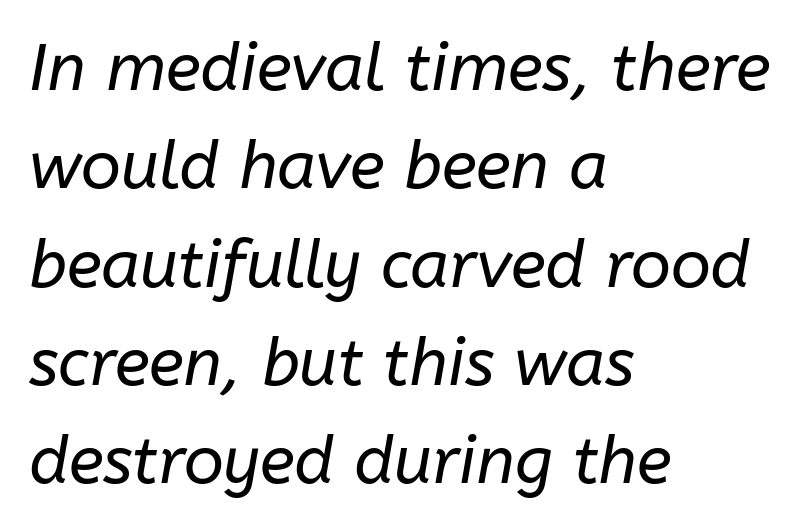
Q: Is the text bold? A: No.
Q: Is the text italic (slanted)? A: Yes, it leans right by about 10 degrees.
Q: Is the text underlined? A: No.
Q: How is the paragraph aligned? A: Left-aligned.
Q: Is the spacing between letters normal or unusually wide? A: Normal.
Q: Is the spacing between lines tight, normal or loose? A: Normal.
Q: Width (condensed, normal, or wide)? A: Normal.
Q: Stroke contrast? A: Low.
Q: x-height? A: Medium.
Q: Monospaced? A: No.
